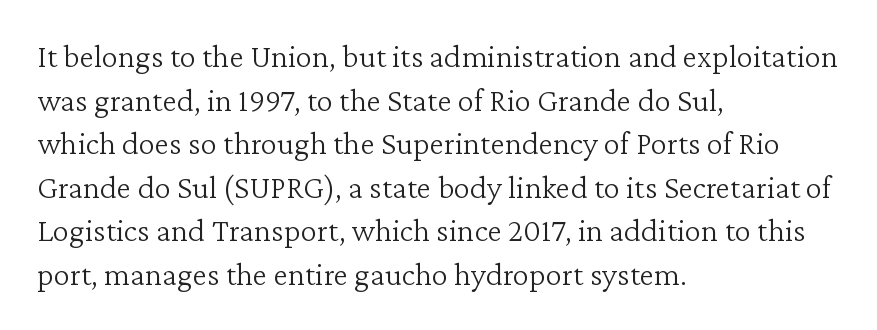
A typesetter would label this face a serif. The space directly below the letters is spotless. Baseline-to-baseline distance is the conventional proportion of letter height. The paragraph shown leans on its left margin.
